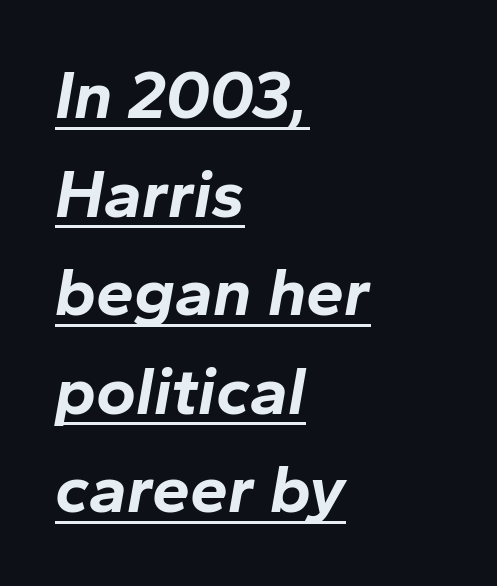
{"italic": "yes", "lean": "right", "slant_degrees": 10, "bold": "yes", "weight": "bold", "width": "normal", "stroke_contrast": "low", "x_height": "medium", "monospaced": "no", "underline": "yes", "align": "left", "line_spacing": "normal", "line_spacing_ratio": 1.45, "letter_spacing": "normal", "letter_spacing_em": 0.0, "glyph_px": 68}
